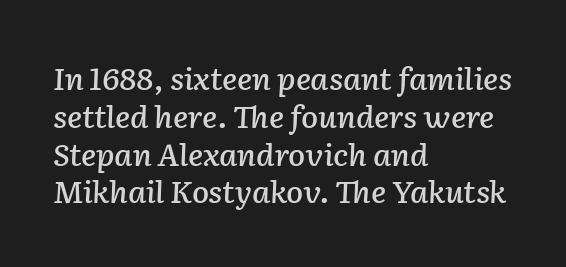
The image shows 31 px text type, italic (leaning right); set left-aligned, line spacing 1.22x, normal letter spacing, not underlined; low stroke contrast and a medium x-height.
